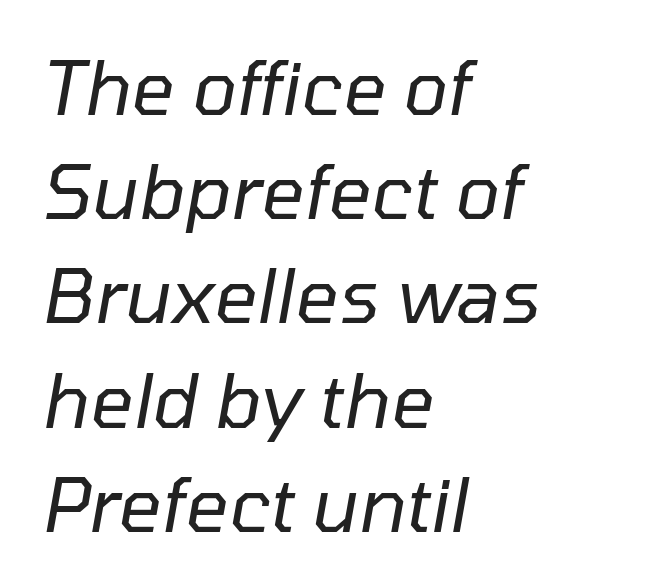
Q: Is the text bold? A: No.
Q: Is the text italic (slanted)? A: Yes, it leans right by about 10 degrees.
Q: Is the text underlined? A: No.
Q: How is the paragraph aligned? A: Left-aligned.
Q: Is the spacing between letters normal or unusually wide? A: Normal.
Q: Is the spacing between lines tight, normal or loose? A: Normal.
Q: Width (condensed, normal, or wide)? A: Normal.
Q: Stroke contrast? A: Low.
Q: x-height? A: Medium.
Q: Monospaced? A: No.
